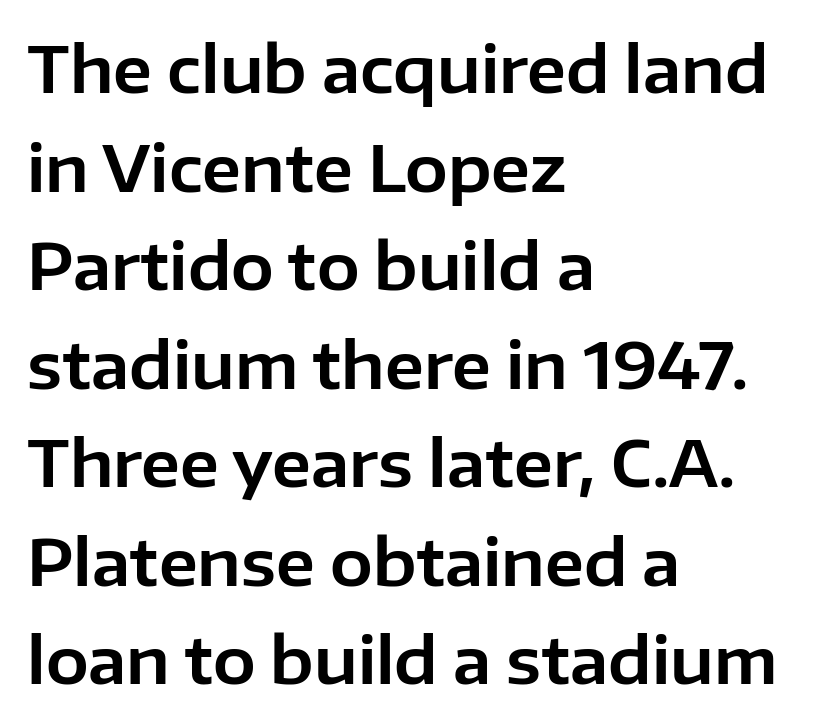
The image shows 64 px sans-serif type, upright; set left-aligned, normal line spacing (1.54x), normal letter spacing, not underlined; low stroke contrast and a medium x-height.
